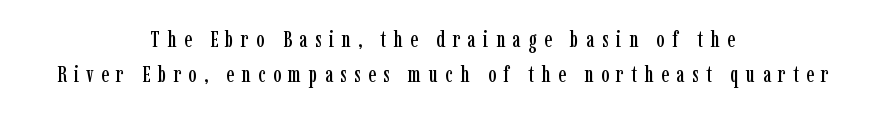
Q: Is the text italic (slanted)? A: No, it is upright.
Q: Is the text underlined? A: No.
Q: How is the paragraph aligned? A: Centered.
Q: Is the spacing between letters normal or unusually wide? A: Unusually wide.
Q: Is the spacing between lines tight, normal or loose? A: Normal.
